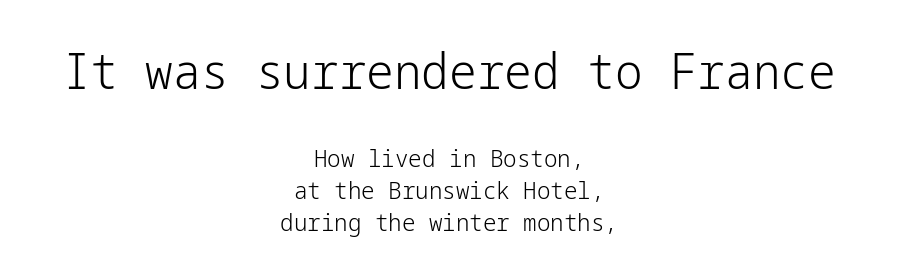
Q: Is the text bold? A: No.
Q: Is the text italic (slanted)? A: No, it is upright.
Q: Is the typeface a serif or a sans-serif typeface? A: Sans-serif.
Q: Is the text underlined? A: No.
Q: How is the paragraph aligned? A: Centered.
Q: Is the spacing between letters normal or unusually wide? A: Normal.
Q: Is the spacing between lines tight, normal or loose? A: Normal.
Q: Which block of text is set in a larger size, the first (top) or the second (bottom)? A: The first (top) one.
Q: Width (condensed, normal, or wide)? A: Normal.
Q: Stroke contrast? A: Low.
Q: x-height? A: Medium.
